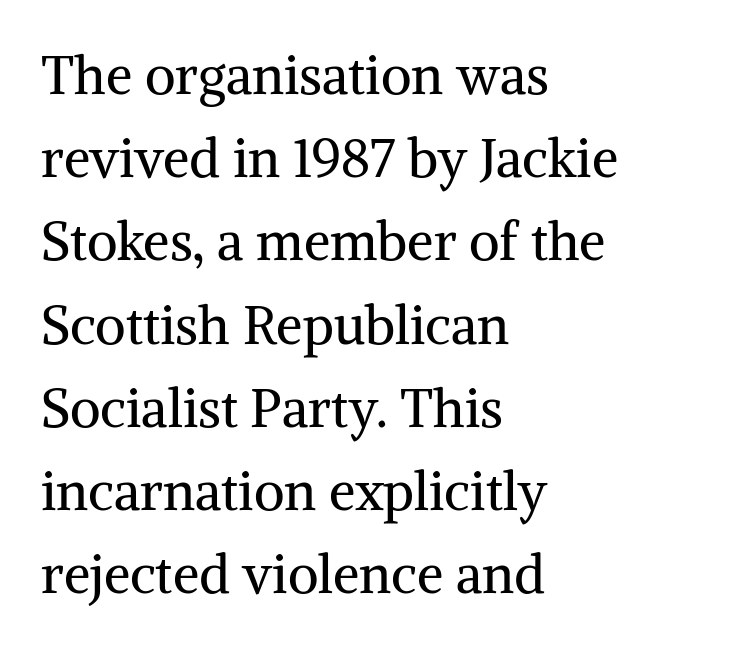
The image shows 53 px regular-weight serif type, upright; set left-aligned, normal line spacing (1.57x), normal letter spacing, not underlined; medium stroke contrast and a medium x-height.
